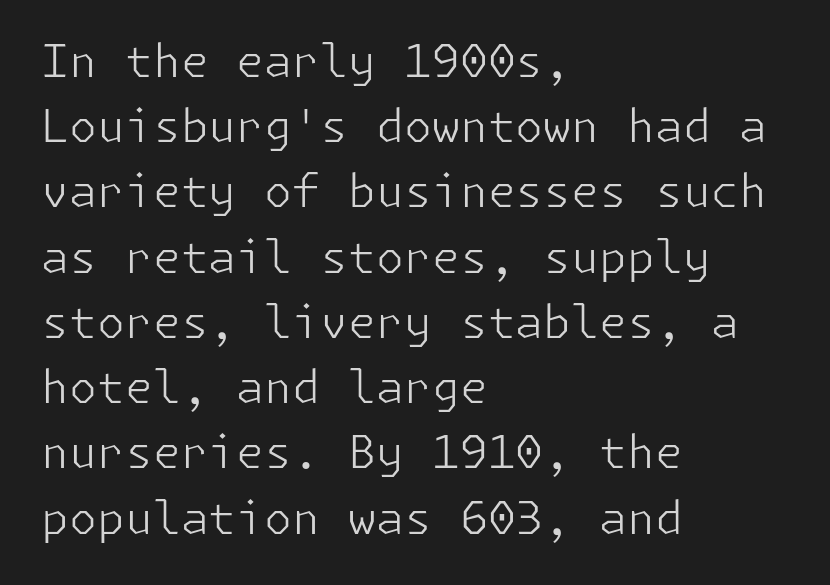
Italic? Not at all — the glyphs are vertical. Type style note: lacks serifs. Each row of text sits above clean, open space. Is the type heavy? It reads as light-to-regular instead. This block has exactly the height ordinary leading produces. Leftover space on each line is placed entirely after the last word.
